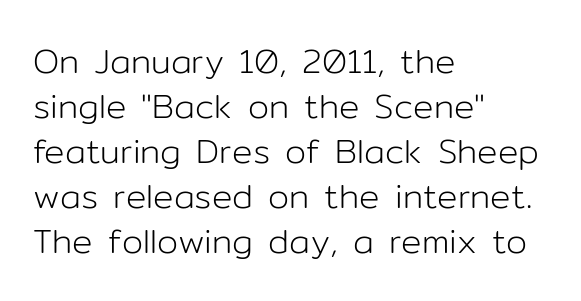
{"serif": "no", "italic": "no", "bold": "no", "weight": "light", "width": "normal", "stroke_contrast": "low", "x_height": "medium", "monospaced": "no", "underline": "no", "align": "left", "line_spacing": "normal", "line_spacing_ratio": 1.32, "letter_spacing": "normal", "letter_spacing_em": 0.0, "glyph_px": 34}
